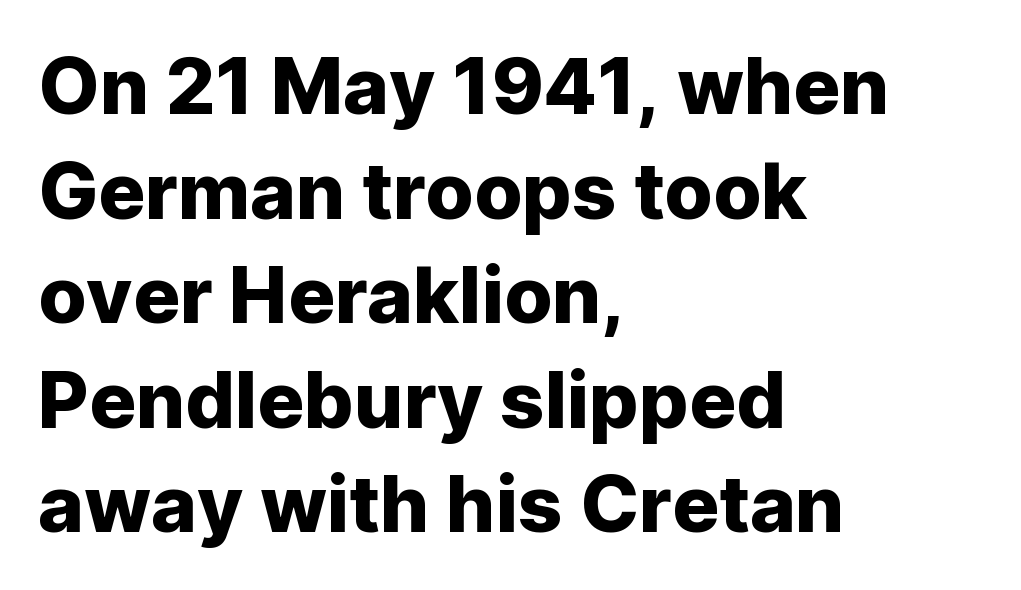
Q: Is the text italic (slanted)? A: No, it is upright.
Q: Is the typeface a serif or a sans-serif typeface? A: Sans-serif.
Q: Is the text underlined? A: No.
Q: How is the paragraph aligned? A: Left-aligned.
Q: Is the spacing between letters normal or unusually wide? A: Normal.
Q: Is the spacing between lines tight, normal or loose? A: Normal.
Q: Width (condensed, normal, or wide)? A: Normal.
Q: Stroke contrast? A: Low.
Q: x-height? A: Medium.
Q: Monospaced? A: No.
